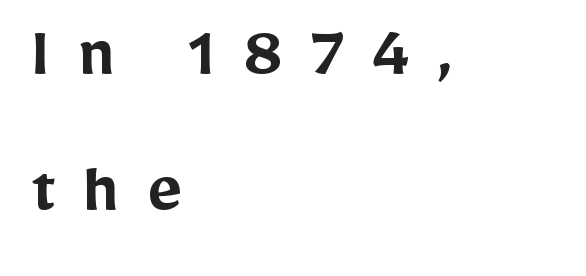
{"serif": "no", "italic": "no", "bold": "semi", "weight": "semibold", "width": "normal", "stroke_contrast": "low", "x_height": "medium", "monospaced": "no", "underline": "no", "align": "left", "line_spacing_ratio": 1.79, "letter_spacing": "wide", "letter_spacing_em": 0.36, "glyph_px": 76}
